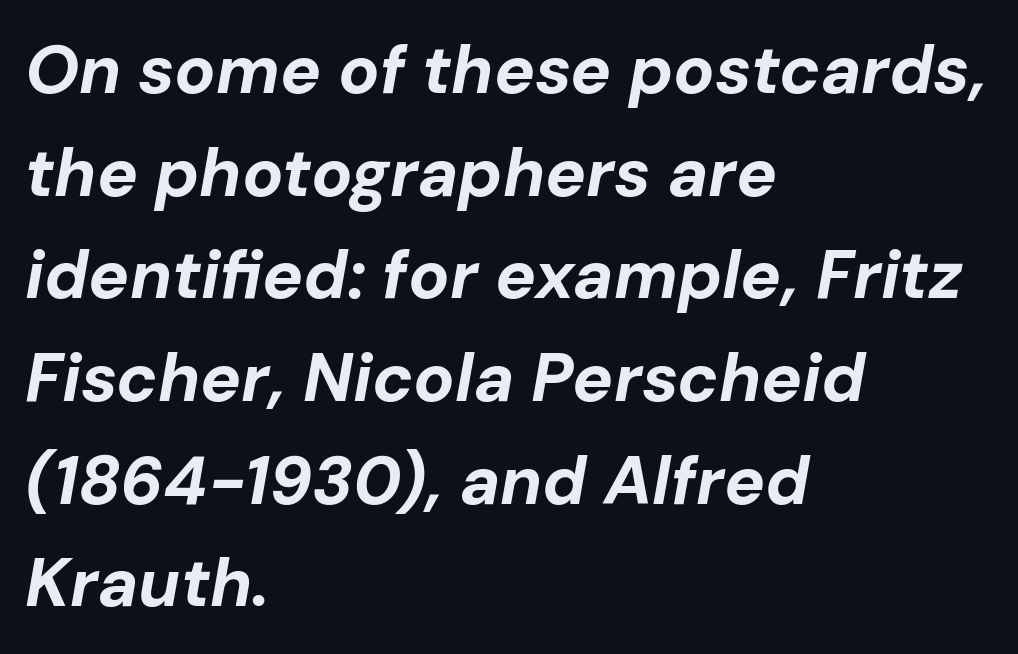
Q: Is the text bold? A: Yes.
Q: Is the text italic (slanted)? A: Yes, it leans right by about 10 degrees.
Q: Is the text underlined? A: No.
Q: How is the paragraph aligned? A: Left-aligned.
Q: Is the spacing between letters normal or unusually wide? A: Normal.
Q: Is the spacing between lines tight, normal or loose? A: Normal.
Q: Width (condensed, normal, or wide)? A: Normal.
Q: Stroke contrast? A: Low.
Q: x-height? A: Medium.
Q: Monospaced? A: No.
